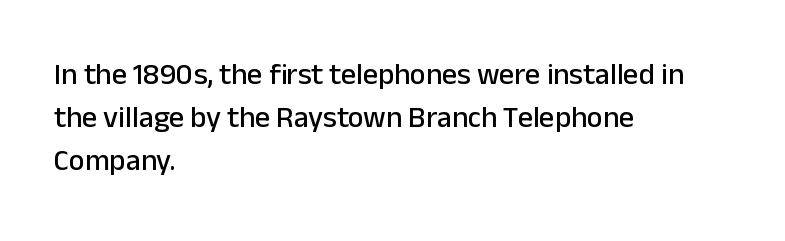
The ragged edge is on the right, which tells us the setting is flush left. Regarding serifs, this sample does without them. What stands out about the letter spacing? Nothing — it is the standard amount. Students, observe: this is what conventionally led text looks like. These lines are rendered in a variable-pitch font.
